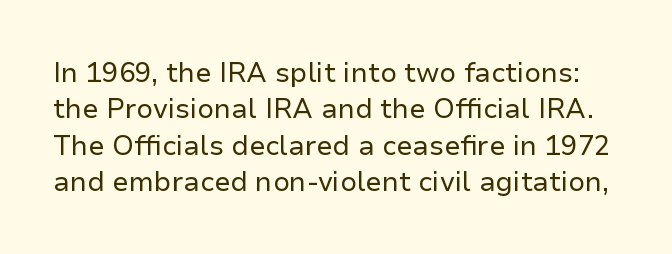
The image shows 27 px text type, upright; set normal line spacing (1.35x), normal letter spacing, not underlined.
